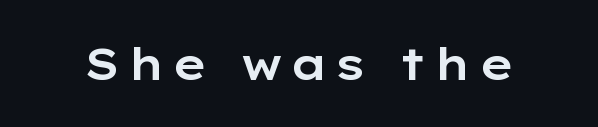
Q: Is the text italic (slanted)? A: No, it is upright.
Q: Is the typeface a serif or a sans-serif typeface? A: Sans-serif.
Q: Is the text underlined? A: No.
Q: Width (condensed, normal, or wide)? A: Wide.
Q: Stroke contrast? A: Low.
Q: x-height? A: Medium.
Q: Monospaced? A: No.
